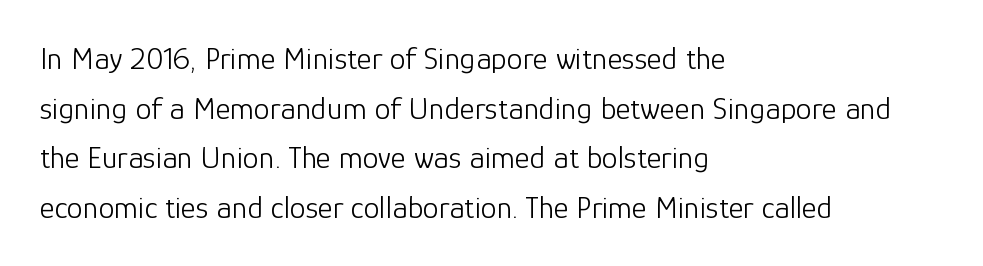
The image shows 32 px light sans-serif type, upright; set left-aligned, normal line spacing (1.55x), normal letter spacing, not underlined; low stroke contrast and a medium x-height.
